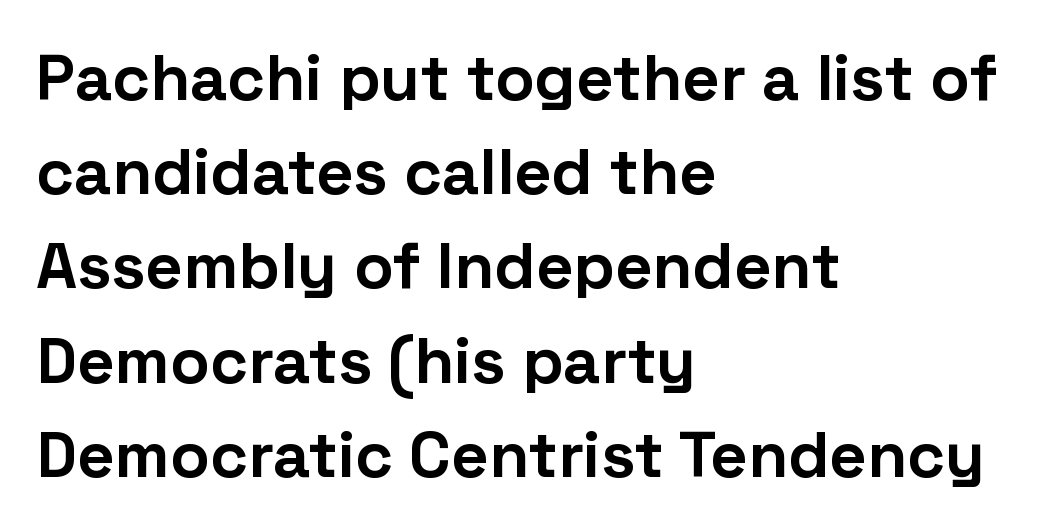
The image shows 65 px bold sans-serif type, upright; set left-aligned, normal line spacing (1.45x), normal letter spacing, not underlined; low stroke contrast and a medium x-height.
